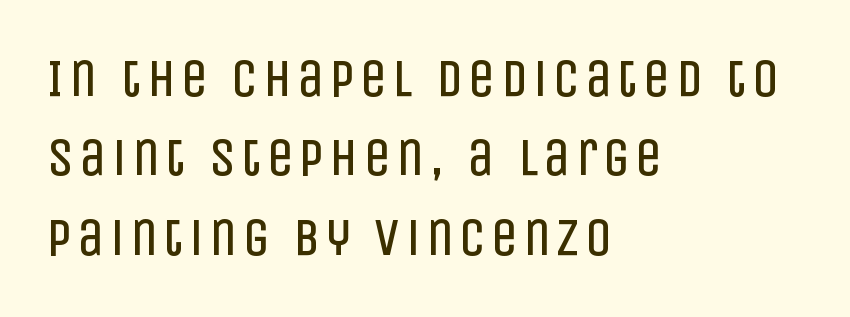
Q: Is the text bold? A: No.
Q: Is the text italic (slanted)? A: No, it is upright.
Q: Is the typeface a serif or a sans-serif typeface? A: Sans-serif.
Q: Is the text underlined? A: No.
Q: How is the paragraph aligned? A: Left-aligned.
Q: Is the spacing between lines tight, normal or loose? A: Normal.
Q: Width (condensed, normal, or wide)? A: Condensed.
Q: Stroke contrast? A: Low.
Q: x-height? A: Large.
Q: Monospaced? A: No.
